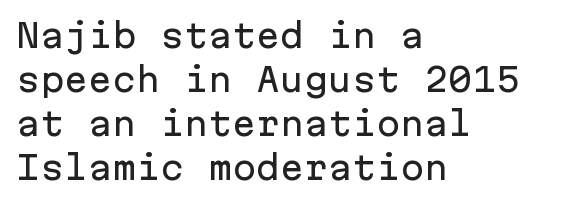
The image shows 32 px sans-serif type, upright, monospaced; set left-aligned, normal line spacing (1.37x), normal letter spacing, not underlined; low stroke contrast and a medium x-height.
